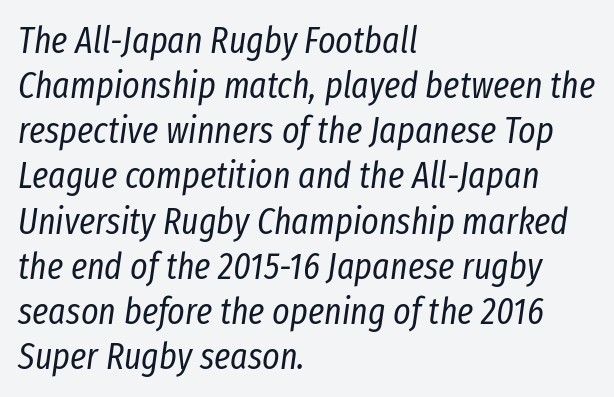
Q: Is the text bold? A: No.
Q: Is the text italic (slanted)? A: Yes, it leans right by about 8 degrees.
Q: Is the text underlined? A: No.
Q: How is the paragraph aligned? A: Left-aligned.
Q: Is the spacing between letters normal or unusually wide? A: Normal.
Q: Width (condensed, normal, or wide)? A: Condensed.
Q: Stroke contrast? A: Low.
Q: x-height? A: Medium.
Q: Monospaced? A: No.
